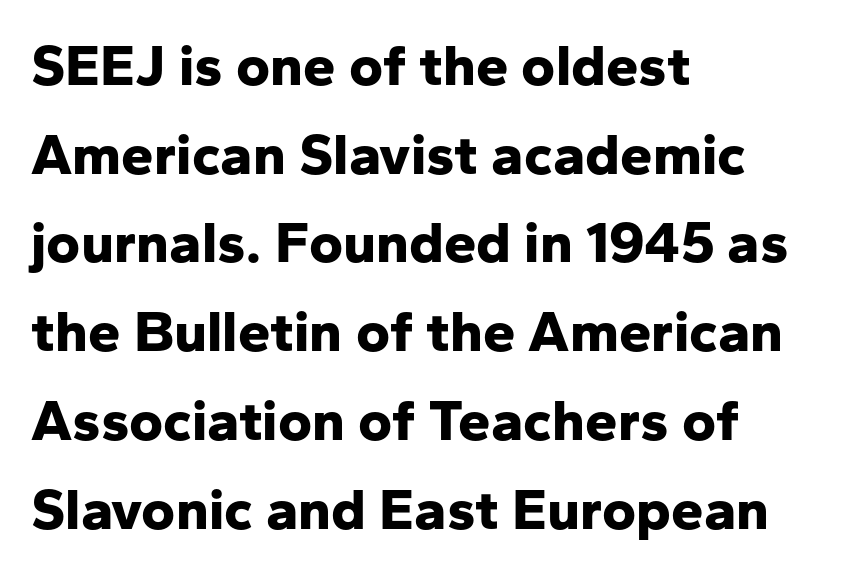
Q: Is the text bold? A: Yes.
Q: Is the text italic (slanted)? A: No, it is upright.
Q: Is the typeface a serif or a sans-serif typeface? A: Sans-serif.
Q: Is the text underlined? A: No.
Q: How is the paragraph aligned? A: Left-aligned.
Q: Is the spacing between letters normal or unusually wide? A: Normal.
Q: Is the spacing between lines tight, normal or loose? A: Normal.
Q: Width (condensed, normal, or wide)? A: Normal.
Q: Stroke contrast? A: Low.
Q: x-height? A: Medium.
Q: Monospaced? A: No.
